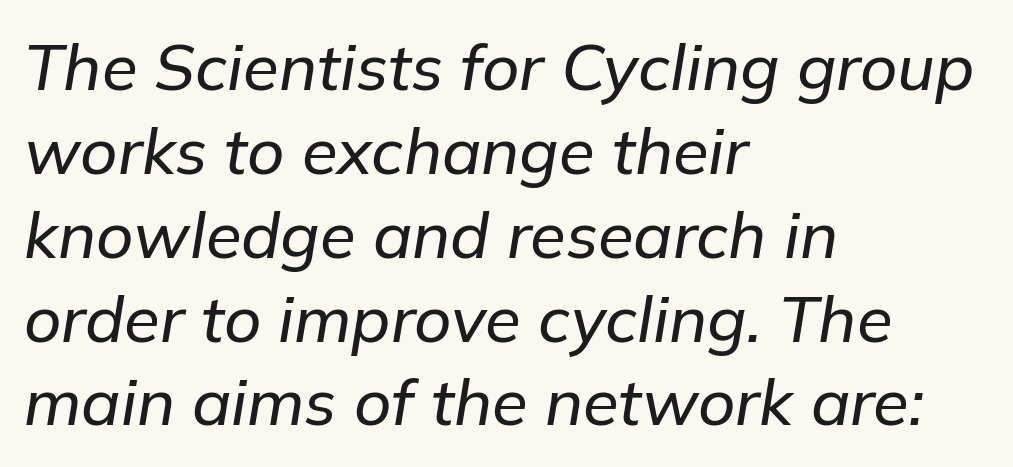
Slant detected: the letters are inclined. Standard letterfit; no display-style spreading of the glyphs. These lines are set flush left with a ragged right edge. The passage shown stacks its lines at a standard gap. Varying glyph widths throughout — classic text-font behaviour.
